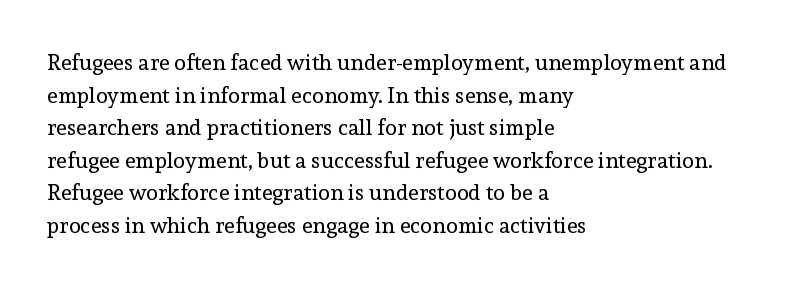
Rows of type keep a routine distance in the vertical direction. The space beneath each line is pristine and unruled. Which margin do the lines hug? The left one — the right edge is uneven. The letterforms sit shoulder to shoulder at normal distance.
